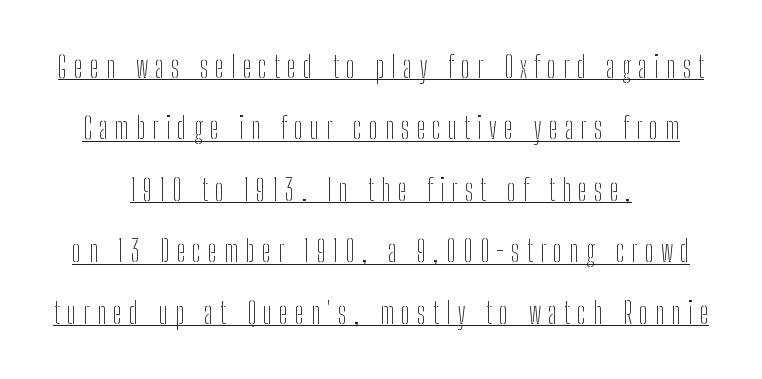
{"serif": "no", "italic": "no", "bold": "no", "weight": "thin", "width": "condensed", "stroke_contrast": "low", "x_height": "medium", "monospaced": "no", "underline": "yes", "align": "center", "line_spacing": "loose", "line_spacing_ratio": 2.05, "letter_spacing": "wide", "letter_spacing_em": 0.24, "glyph_px": 30}
